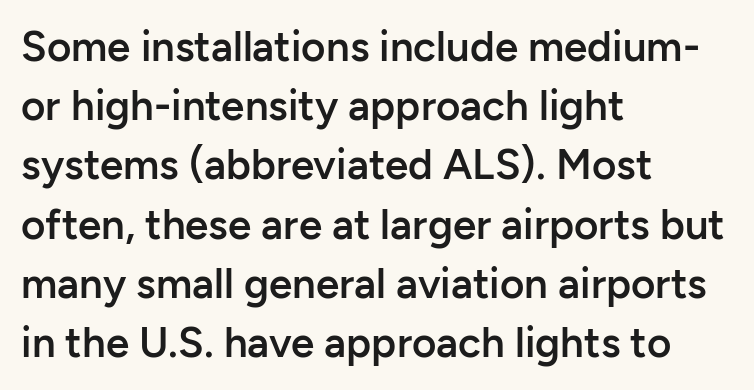
Q: Is the text bold? A: Semi-bold.
Q: Is the text italic (slanted)? A: No, it is upright.
Q: Is the typeface a serif or a sans-serif typeface? A: Sans-serif.
Q: Is the text underlined? A: No.
Q: How is the paragraph aligned? A: Left-aligned.
Q: Is the spacing between letters normal or unusually wide? A: Normal.
Q: Is the spacing between lines tight, normal or loose? A: Normal.
Q: Width (condensed, normal, or wide)? A: Normal.
Q: Stroke contrast? A: Low.
Q: x-height? A: Medium.
Q: Monospaced? A: No.
